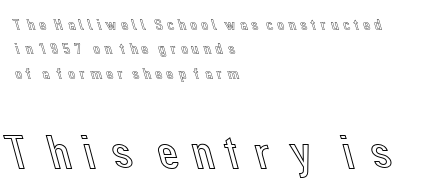
The image shows 48 px text type; set left-aligned, normal line spacing (1.53x), not underlined; the second (bottom) block is 3.0x larger; a medium x-height.
